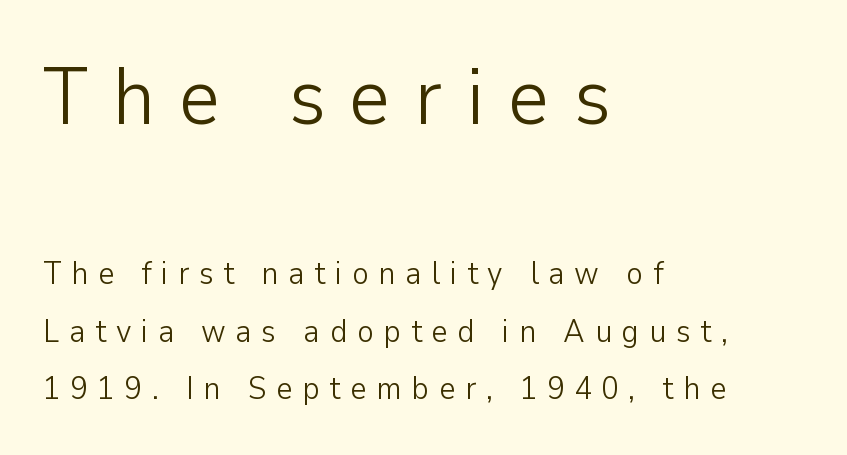
A typesetter would call this proportional, since set widths differ per character. Beneath every word, the page is bare. These lines are composed in type without serifs. Stroke thickness stays within the range of a standard reading face or lighter. Block one is the big one; block two sits smaller underneath. Ordinary non-slanted type is in use.
